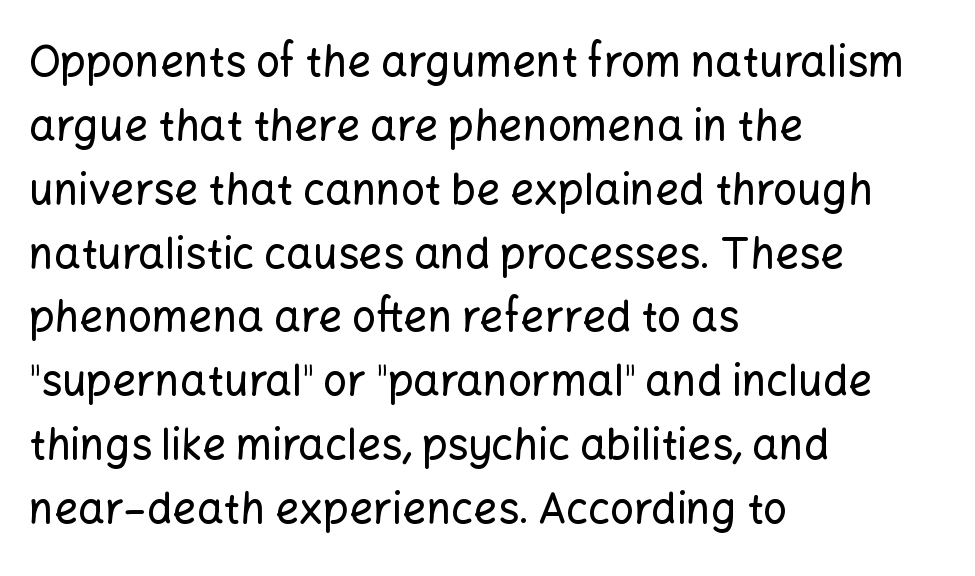
{"serif": "no", "italic": "no", "width": "normal", "stroke_contrast": "low", "x_height": "medium", "monospaced": "no", "underline": "no", "align": "left", "line_spacing": "normal", "line_spacing_ratio": 1.52, "letter_spacing": "normal", "letter_spacing_em": 0.0, "glyph_px": 42}
